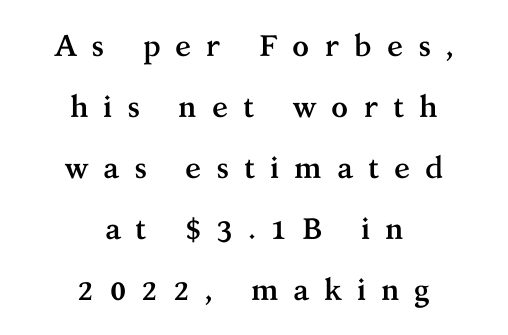
Q: Is the text bold? A: Yes.
Q: Is the text italic (slanted)? A: No, it is upright.
Q: Is the typeface a serif or a sans-serif typeface? A: Serif.
Q: Is the text underlined? A: No.
Q: How is the paragraph aligned? A: Centered.
Q: Is the spacing between letters normal or unusually wide? A: Unusually wide.
Q: Is the spacing between lines tight, normal or loose? A: Loose.
Q: Width (condensed, normal, or wide)? A: Normal.
Q: Stroke contrast? A: Medium.
Q: x-height? A: Medium.
Q: Monospaced? A: No.
